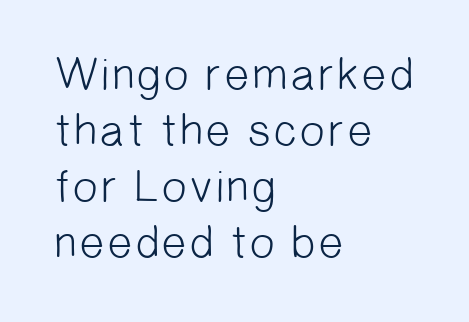
Q: Is the text bold? A: No.
Q: Is the typeface a serif or a sans-serif typeface? A: Sans-serif.
Q: Is the text underlined? A: No.
Q: How is the paragraph aligned? A: Left-aligned.
Q: Is the spacing between letters normal or unusually wide? A: Normal.
Q: Width (condensed, normal, or wide)? A: Normal.
Q: Stroke contrast? A: Low.
Q: x-height? A: Medium.
Q: Monospaced? A: No.
